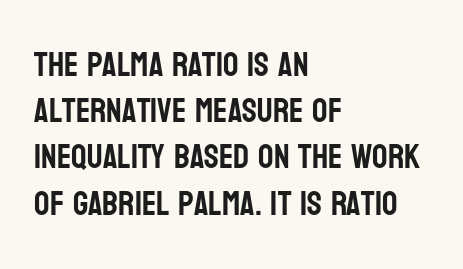
The image shows 34 px condensed sans-serif type, upright; set left-aligned, normal line spacing (1.36x), normal letter spacing, not underlined; low stroke contrast and a large x-height.
